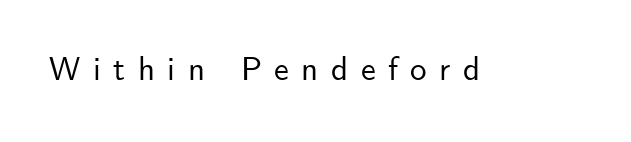
Q: Is the text italic (slanted)? A: No, it is upright.
Q: Is the typeface a serif or a sans-serif typeface? A: Sans-serif.
Q: Is the text underlined? A: No.
Q: Is the spacing between letters normal or unusually wide? A: Unusually wide.
Q: Width (condensed, normal, or wide)? A: Normal.
Q: Stroke contrast? A: Low.
Q: x-height? A: Small.
Q: Monospaced? A: No.
